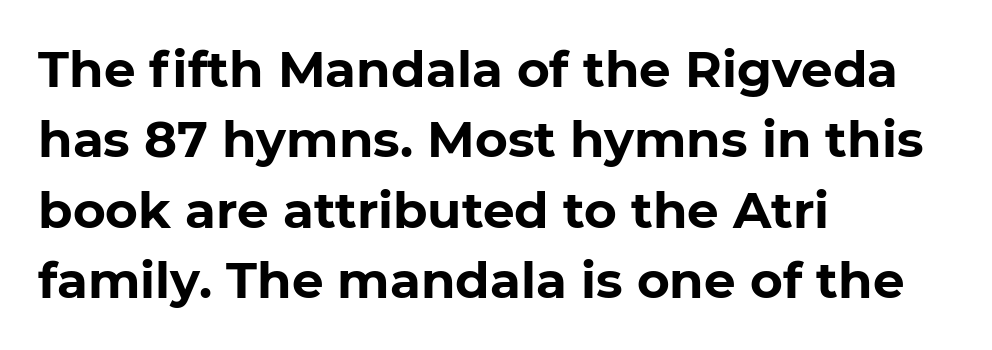
Q: Is the text bold? A: Yes.
Q: Is the typeface a serif or a sans-serif typeface? A: Sans-serif.
Q: Is the text underlined? A: No.
Q: How is the paragraph aligned? A: Left-aligned.
Q: Is the spacing between letters normal or unusually wide? A: Normal.
Q: Is the spacing between lines tight, normal or loose? A: Normal.
Q: Width (condensed, normal, or wide)? A: Normal.
Q: Stroke contrast? A: Low.
Q: x-height? A: Medium.
Q: Monospaced? A: No.
